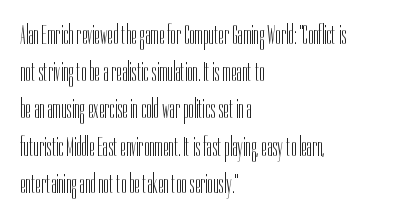
Q: Is the text bold? A: No.
Q: Is the text italic (slanted)? A: No, it is upright.
Q: Is the typeface a serif or a sans-serif typeface? A: Sans-serif.
Q: Is the text underlined? A: No.
Q: How is the paragraph aligned? A: Left-aligned.
Q: Is the spacing between letters normal or unusually wide? A: Normal.
Q: Is the spacing between lines tight, normal or loose? A: Normal.
Q: Width (condensed, normal, or wide)? A: Condensed.
Q: Stroke contrast? A: Low.
Q: x-height? A: Medium.
Q: Monospaced? A: No.
